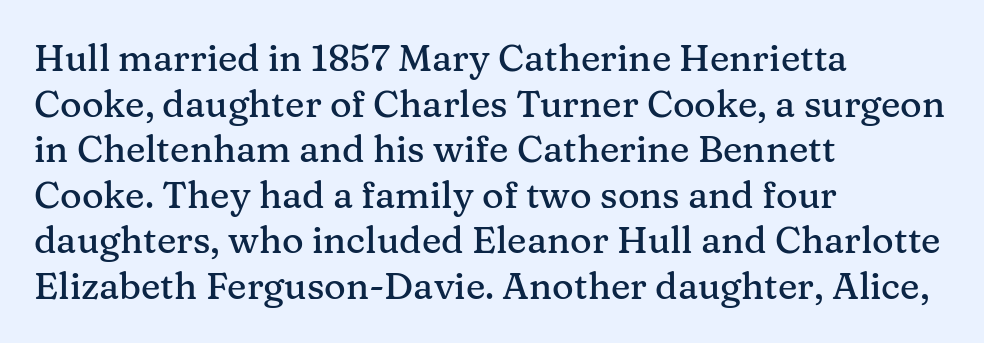
The image shows 37 px serif type, upright; set left-aligned, line spacing 1.23x, normal letter spacing, not underlined; medium stroke contrast and a medium x-height.
